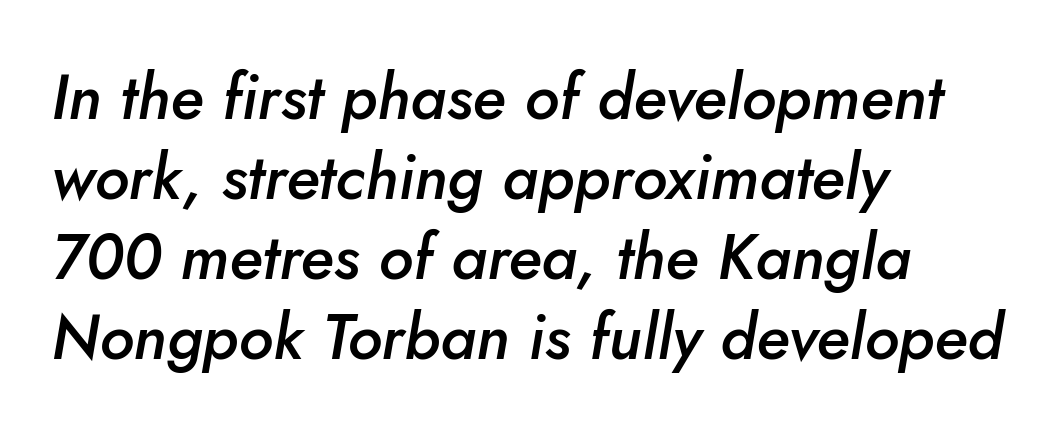
Leading matches the norm, producing a regular column. You could not count columns in this text — the font is proportionally spaced. Every row of glyphs begins at an identical x-position on the left. Heft: intermediate — a semibold. Any mark beneath the type? The region is blank. The passage shown leans; its letterforms are oblique.
